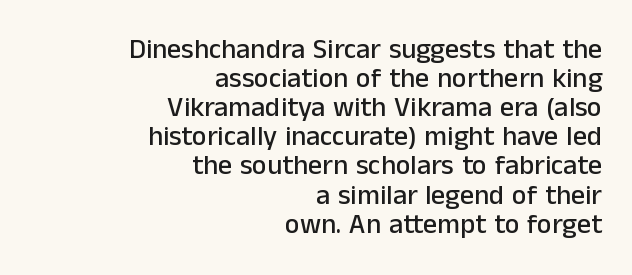
Plain, unruled lines of type. Italic: no, the glyphs are upright roman. Vertical spacing — tight. This sample is right-justified, so line beginnings fall wherever the words allow. This sample has the flowing, uneven cadence of proportional lettering. What stands out about the letter spacing? Nothing — it is the standard amount.
